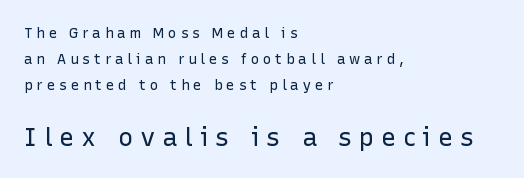
{"italic": "no", "bold": "no", "underline": "no", "align": "left", "line_spacing_ratio": 1.86, "letter_spacing": "wide", "letter_spacing_em": 0.28, "larger_block": "second", "size_ratio": 1.79, "glyph_px": 25}
